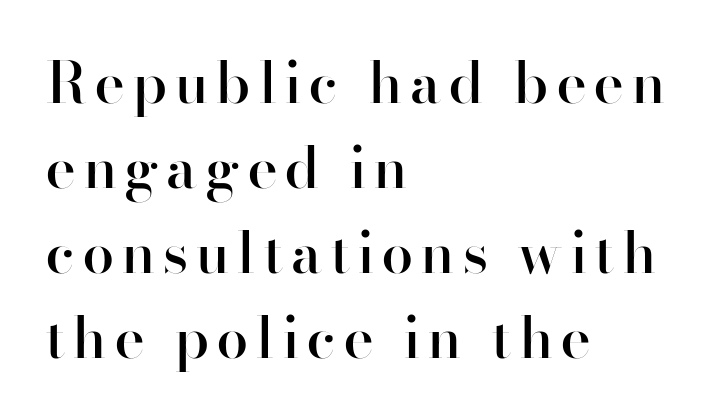
The image shows 57 px semibold sans-serif type, upright; set left-aligned, normal line spacing (1.49x), not underlined; high stroke contrast and a small x-height.
